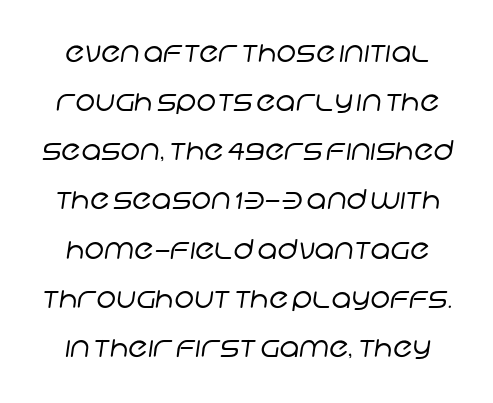
Q: Is the text bold? A: No.
Q: Is the text underlined? A: No.
Q: Is the spacing between letters normal or unusually wide? A: Normal.
